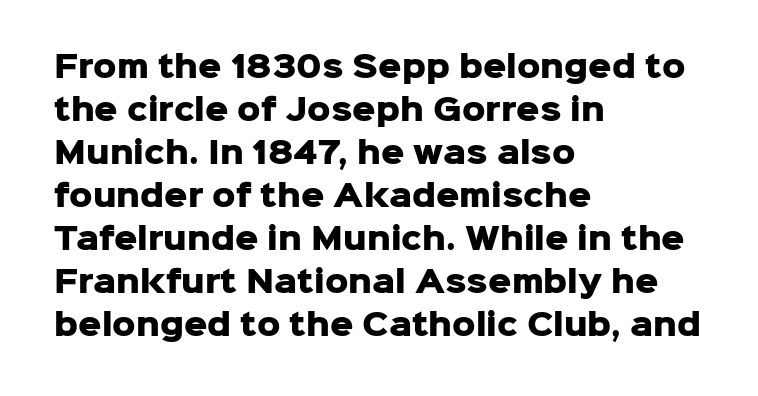
{"serif": "no", "italic": "no", "bold": "yes", "weight": "heavy", "width": "normal", "stroke_contrast": "low", "x_height": "medium", "monospaced": "no", "underline": "no", "align": "left", "line_spacing": "normal", "line_spacing_ratio": 1.48, "letter_spacing": "normal", "letter_spacing_em": 0.0, "glyph_px": 29}
